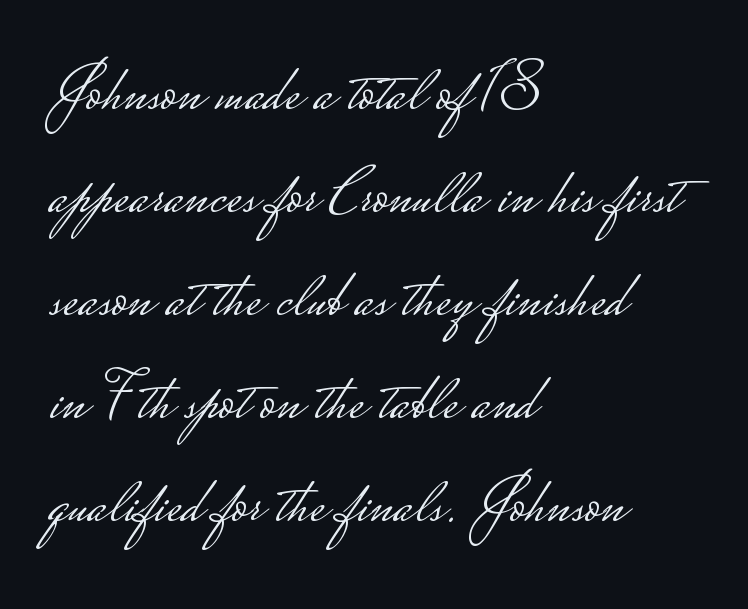
Line starts are locked; line ends wander. Interline gaps are of average width in this sample. A typesetter would call this zero additional tracking. The area under the type is left untouched.
